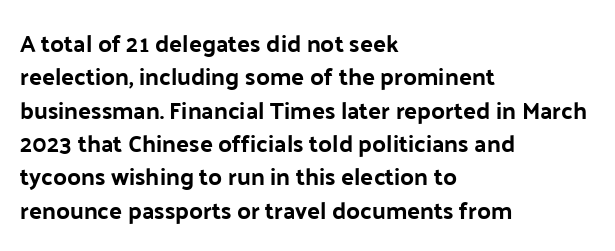
Style check: upright. Bare-footed words on every line. The passage shown has conventional tracking throughout. If you measured baseline to baseline, you'd find a middling distance. A student would call this left alignment; a typographer would say flush left, rag right.
